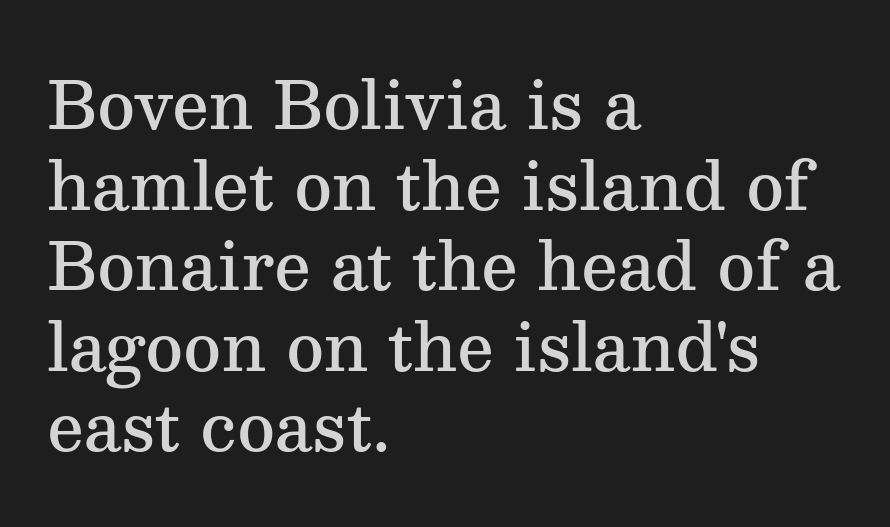
{"serif": "yes", "italic": "no", "bold": "semi", "weight": "semibold", "width": "normal", "stroke_contrast": "medium", "x_height": "medium", "monospaced": "no", "underline": "no", "align": "left", "line_spacing_ratio": 1.24, "letter_spacing": "normal", "letter_spacing_em": 0.0, "glyph_px": 65}
